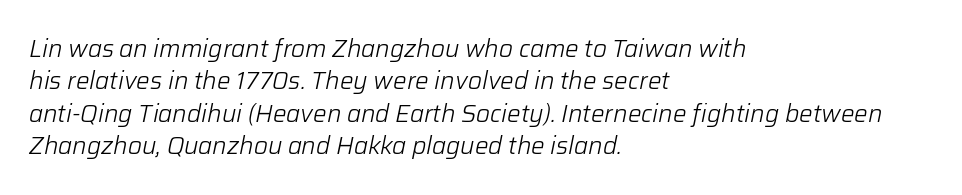
Compared with ordinary roman type, these characters are visibly tilted. The characters are drawn with everyday or finer stroke widths. Reading down the block, your eye returns to a fixed left position each line. Words appear dense and cohesive because spacing is normal. Evenly set lines give the paragraph a standard silhouette.
